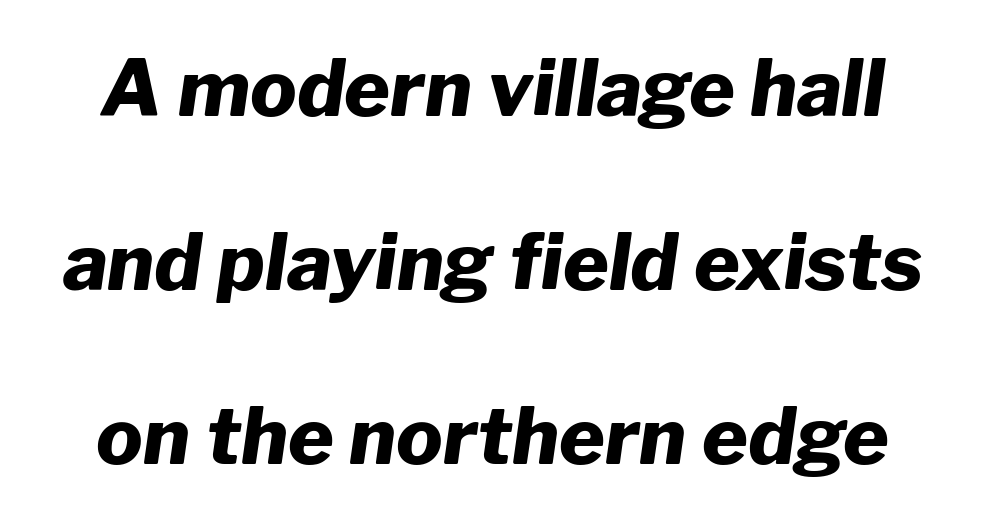
Q: Is the text bold? A: Yes.
Q: Is the text italic (slanted)? A: Yes, it leans right by about 8 degrees.
Q: Is the text underlined? A: No.
Q: Is the spacing between letters normal or unusually wide? A: Normal.
Q: Is the spacing between lines tight, normal or loose? A: Loose.
Q: Width (condensed, normal, or wide)? A: Normal.
Q: Stroke contrast? A: Low.
Q: x-height? A: Medium.
Q: Monospaced? A: No.
